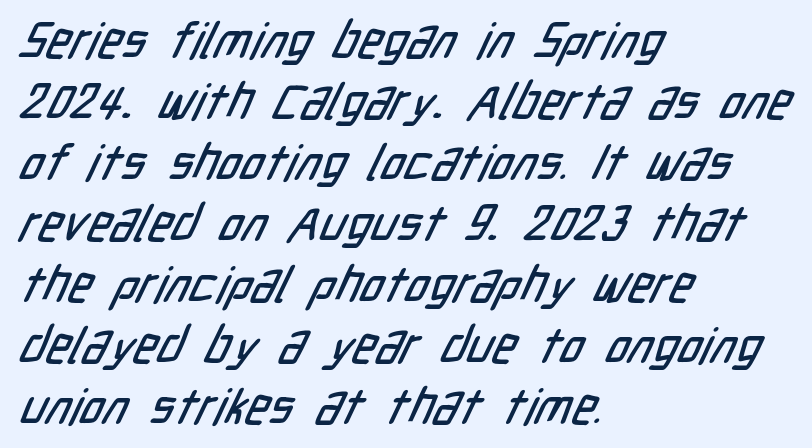
{"serif": "no", "width": "condensed", "stroke_contrast": "low", "x_height": "medium", "monospaced": "no", "underline": "no", "align": "left", "line_spacing_ratio": 1.22, "letter_spacing": "normal", "letter_spacing_em": 0.0, "glyph_px": 50}
